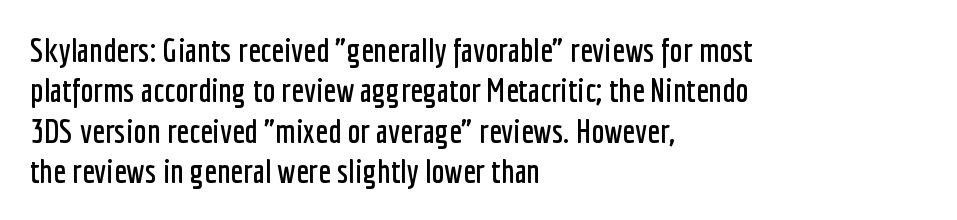
{"serif": "no", "italic": "no", "width": "condensed", "stroke_contrast": "low", "x_height": "medium", "monospaced": "no", "underline": "no", "align": "left", "line_spacing_ratio": 1.22, "letter_spacing": "normal", "letter_spacing_em": 0.0, "glyph_px": 33}
